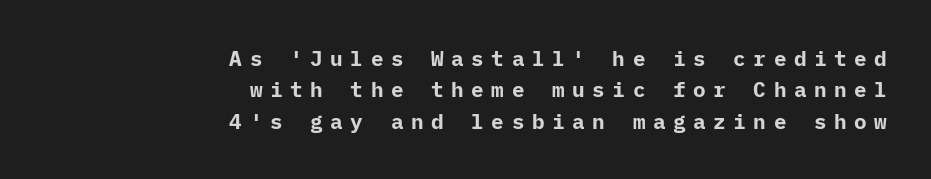
The image shows 21 px bold type, upright; set right-aligned, normal line spacing (1.49x), unusually wide letter spacing (+0.36 em), not underlined.
